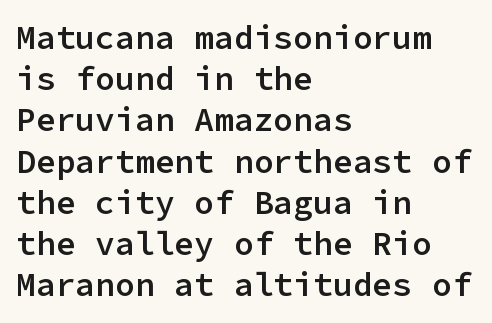
The image shows 33 px semibold sans-serif type, upright, monospaced; set left-aligned, normal line spacing (1.25x), normal letter spacing, not underlined; low stroke contrast and a medium x-height.
